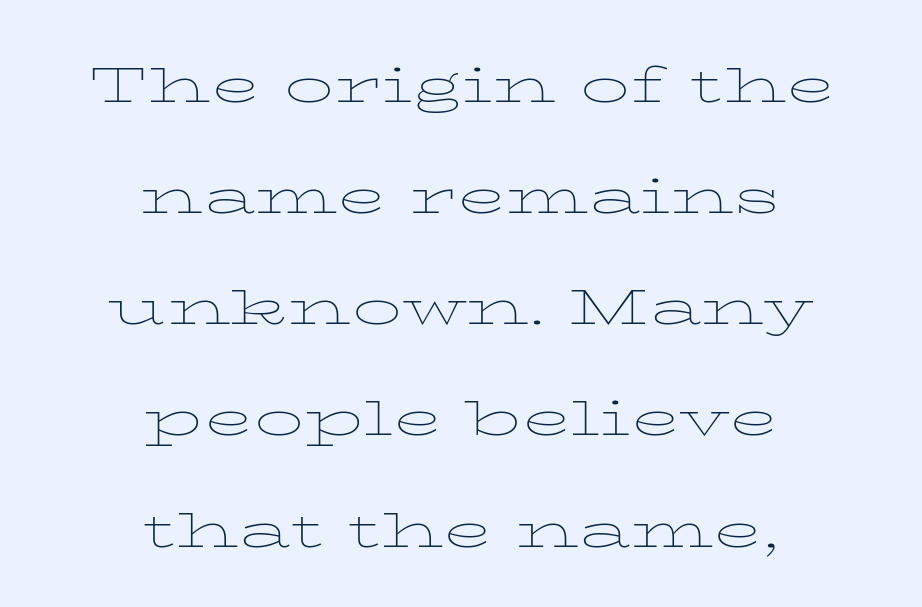
Q: Is the text bold? A: No.
Q: Is the text italic (slanted)? A: No, it is upright.
Q: Is the text underlined? A: No.
Q: How is the paragraph aligned? A: Centered.
Q: Is the spacing between letters normal or unusually wide? A: Normal.
Q: Width (condensed, normal, or wide)? A: Wide.
Q: Stroke contrast? A: Low.
Q: x-height? A: Medium.
Q: Monospaced? A: No.
